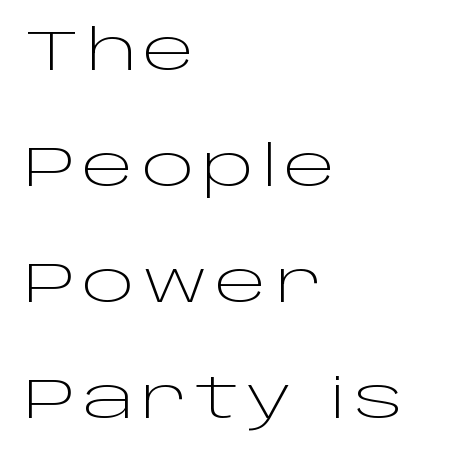
{"serif": "no", "italic": "no", "bold": "no", "weight": "light", "width": "wide", "stroke_contrast": "low", "x_height": "large", "monospaced": "no", "underline": "no", "align": "left", "line_spacing": "loose", "line_spacing_ratio": 2.07, "glyph_px": 56}
